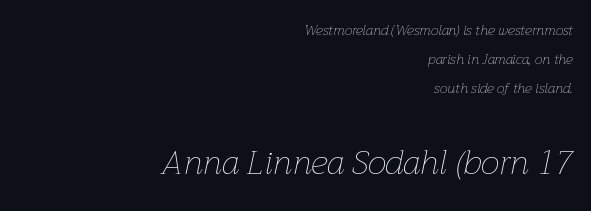
{"italic": "yes", "lean": "right", "slant_degrees": 12, "bold": "no", "weight": "thin", "width": "normal", "stroke_contrast": "low", "x_height": "medium", "monospaced": "no", "underline": "no", "align": "right", "line_spacing": "loose", "line_spacing_ratio": 2.08, "letter_spacing": "normal", "letter_spacing_em": 0.0, "larger_block": "second", "size_ratio": 2.43, "glyph_px": 34}
